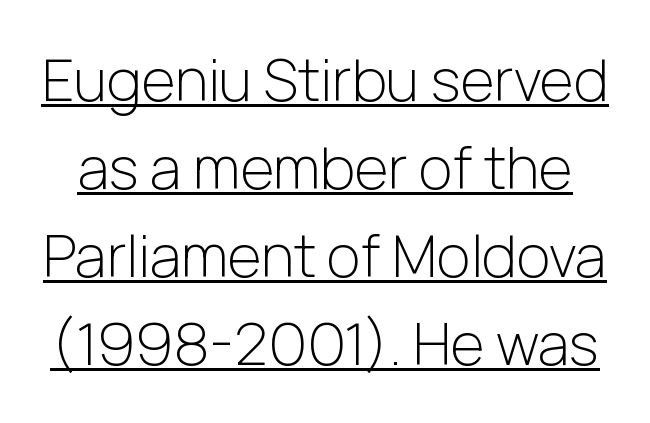
The image shows 58 px light sans-serif type, upright; set normal line spacing (1.52x), normal letter spacing, underlined; low stroke contrast and a medium x-height.
